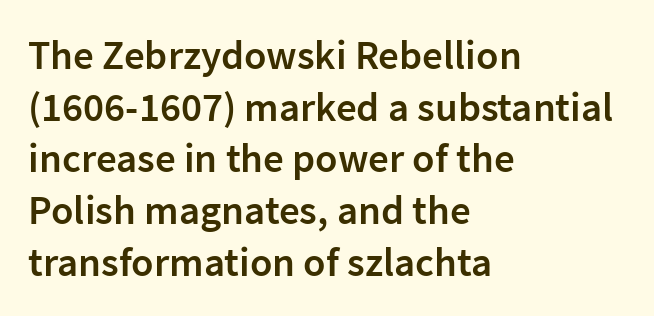
The characters look somewhat weighty, a semibold short of true bold. Layout note: lines flush left. Is there much room between lines? A standard amount, neither cramped nor airy. Do the letters lean? They stand straight. The face used here is rendered with its standard letterfit. A typesetter would call this proportional, since set widths differ per character.
